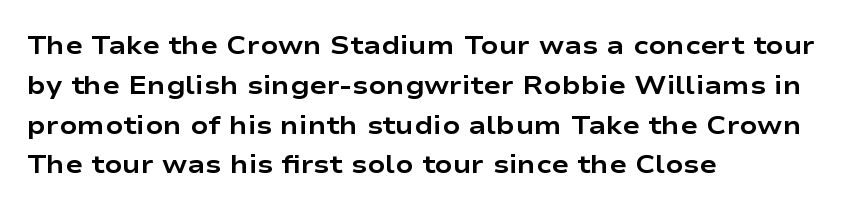
{"italic": "no", "bold": "yes", "underline": "no", "align": "left", "line_spacing": "normal", "line_spacing_ratio": 1.53, "letter_spacing": "normal", "letter_spacing_em": 0.0, "glyph_px": 26}
